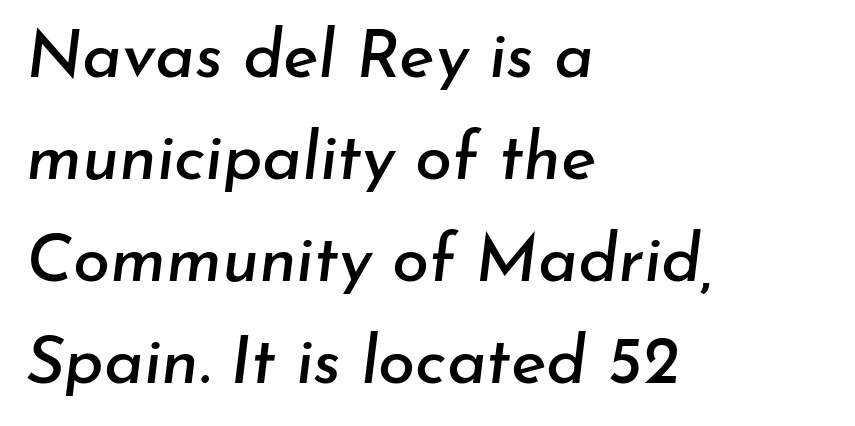
{"italic": "yes", "lean": "right", "slant_degrees": 7, "width": "normal", "stroke_contrast": "low", "x_height": "small", "monospaced": "no", "underline": "no", "align": "left", "line_spacing": "normal", "line_spacing_ratio": 1.52, "letter_spacing": "normal", "letter_spacing_em": 0.0, "glyph_px": 67}
